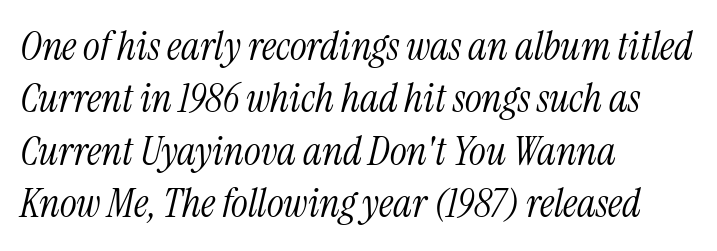
Q: Is the text bold? A: No.
Q: Is the text italic (slanted)? A: Yes, it leans right by about 13 degrees.
Q: Is the typeface a serif or a sans-serif typeface? A: Serif.
Q: Is the text underlined? A: No.
Q: How is the paragraph aligned? A: Left-aligned.
Q: Is the spacing between letters normal or unusually wide? A: Normal.
Q: Is the spacing between lines tight, normal or loose? A: Normal.
Q: Width (condensed, normal, or wide)? A: Condensed.
Q: Stroke contrast? A: Medium.
Q: x-height? A: Medium.
Q: Monospaced? A: No.
